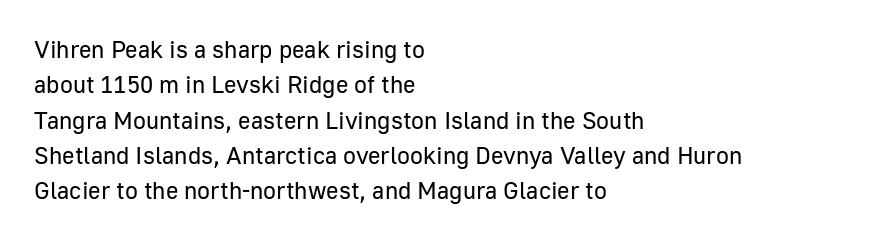
Tracking value appears to be zero — textbook default spacing. Posture: straight, roman, zero tilt. Leftover space on each line is placed entirely after the last word. This is not heavy type; no bold has been used.
